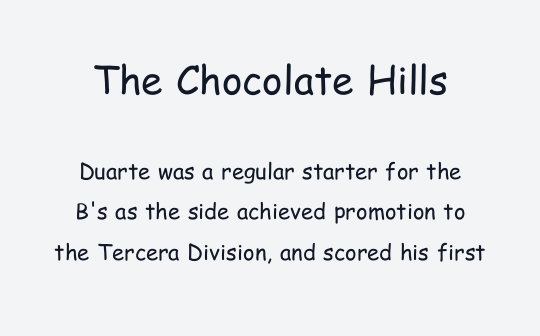
Quick note: underline off. Of the two passages, the one on top uses the larger point size. I'd call this a sans setting — the letters go barefoot. Every stem runs plumb, perpendicular to the baseline. Heft: none added — not bold.
